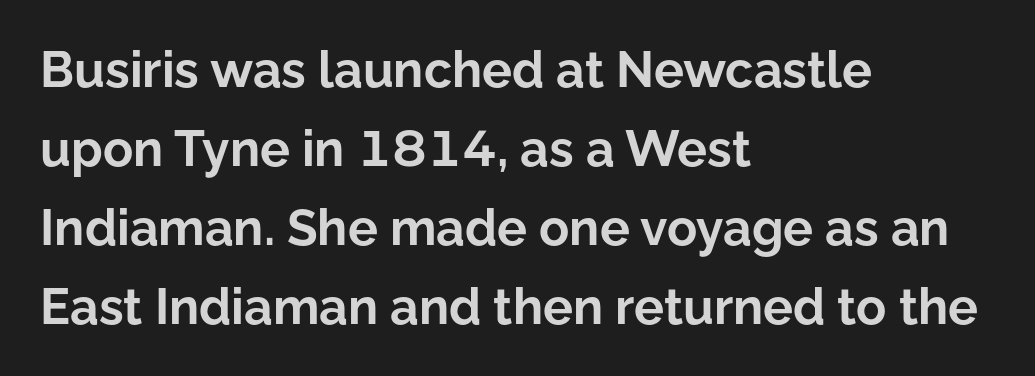
Strong, thick strokes mark this as bold type. This rendering uses left alignment, leaving the right contour irregular. Interline gaps are of average width in this sample. Glance below the letters and you will spot only blank space. The face used here is proportionally spaced, like ordinary book or web type. Standard letterfit; no display-style spreading of the glyphs.
